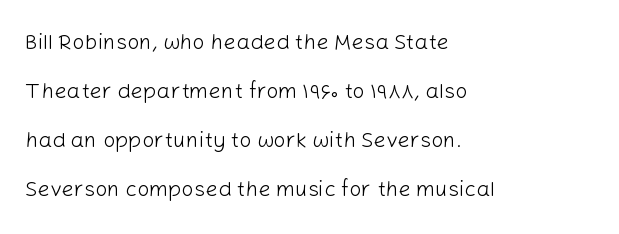
The image shows 22 px text type, upright; set left-aligned, loose line spacing (2.22x), normal letter spacing, not underlined.
